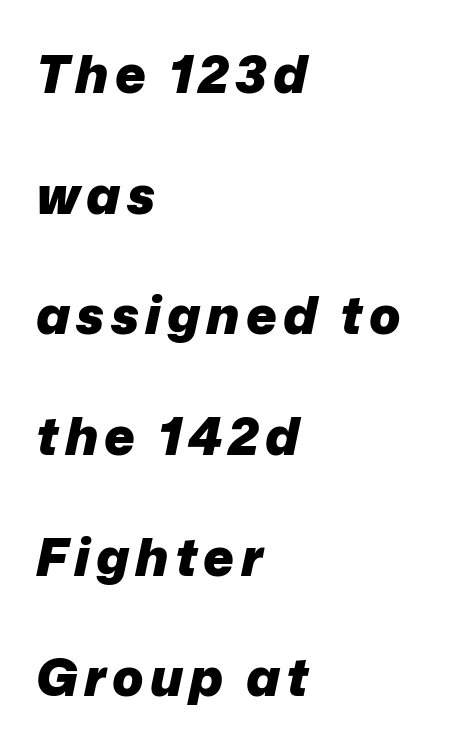
Q: Is the text bold? A: Yes.
Q: Is the text italic (slanted)? A: Yes, it leans right by about 12 degrees.
Q: Is the text underlined? A: No.
Q: How is the paragraph aligned? A: Left-aligned.
Q: Is the spacing between lines tight, normal or loose? A: Loose.
Q: Width (condensed, normal, or wide)? A: Normal.
Q: Stroke contrast? A: Low.
Q: x-height? A: Medium.
Q: Monospaced? A: No.
